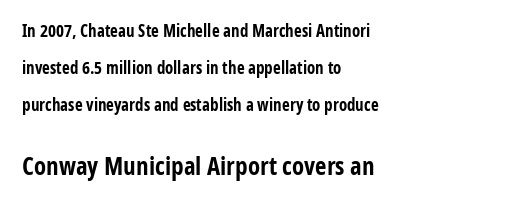
Q: Is the text bold? A: Yes.
Q: Is the text italic (slanted)? A: No, it is upright.
Q: Is the text underlined? A: No.
Q: How is the paragraph aligned? A: Left-aligned.
Q: Is the spacing between letters normal or unusually wide? A: Normal.
Q: Is the spacing between lines tight, normal or loose? A: Loose.
Q: Which block of text is set in a larger size, the first (top) or the second (bottom)? A: The second (bottom) one.
